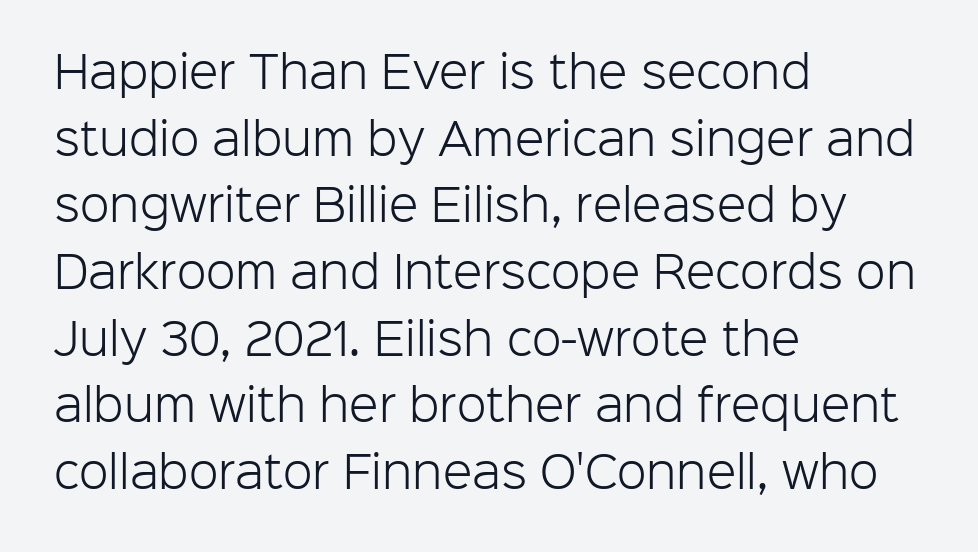
Normally led — the rows are evenly, conventionally spaced. Descenders hang freely into open space. Nothing heavy about these letters — not bold at all. The text was rendered using a sans face with plain stroke endings. Does the lettering tilt? It doesn't — this is upright.
